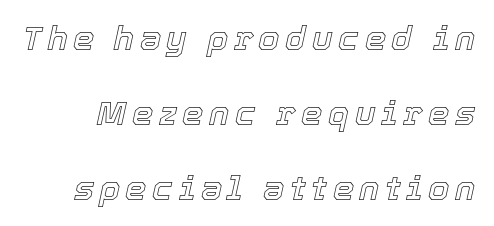
{"italic": "yes", "lean": "right", "slant_degrees": 12, "width": "normal", "x_height": "medium", "monospaced": "no", "underline": "no", "line_spacing": "loose", "line_spacing_ratio": 2.2, "glyph_px": 34}
